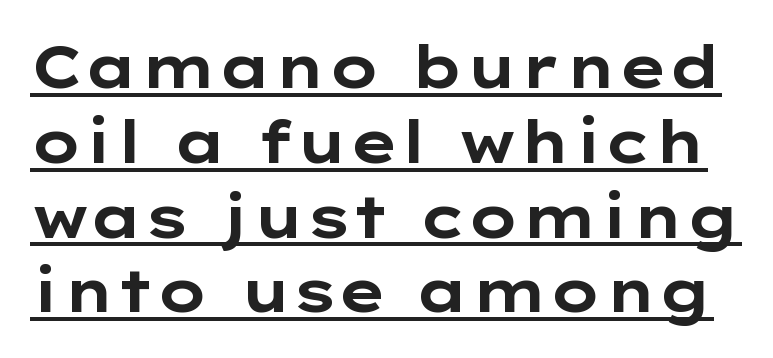
Q: Is the text bold? A: Yes.
Q: Is the text italic (slanted)? A: No, it is upright.
Q: Is the typeface a serif or a sans-serif typeface? A: Sans-serif.
Q: Is the text underlined? A: Yes.
Q: Is the spacing between letters normal or unusually wide? A: Normal.
Q: Is the spacing between lines tight, normal or loose? A: Normal.
Q: Width (condensed, normal, or wide)? A: Wide.
Q: Stroke contrast? A: Low.
Q: x-height? A: Medium.
Q: Monospaced? A: No.
